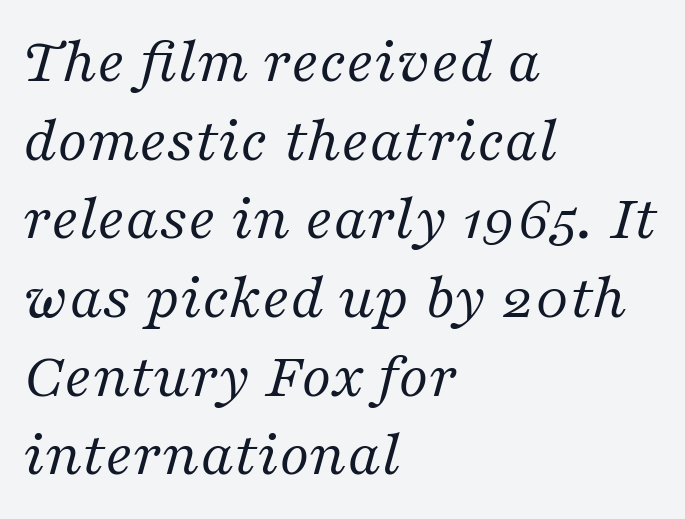
Students, note that the glyphs here touch the page at normal intervals. Lines of text with bare space underneath. The face used here is proportionally spaced, like ordinary book or web type. The compositor pushed each line to the left boundary. To sum up the face: it has serifs.
